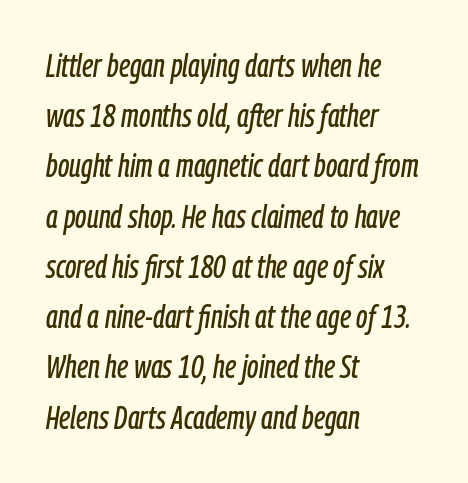
Line spacing here is normal. Letters rest on an invisible, unmarked baseline. The letters advance in unequal steps, a hallmark of proportional type. The compositor pushed each line to the left boundary. Compared with ordinary roman type, these characters are visibly tilted.
